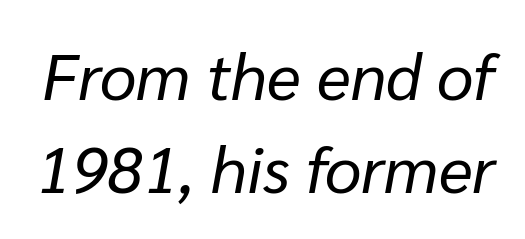
The image shows 65 px regular-weight type, italic (leaning right); set normal line spacing (1.43x), normal letter spacing, not underlined; low stroke contrast and a medium x-height.
